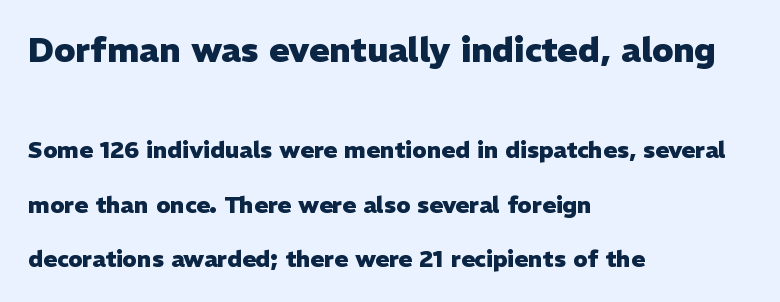
Q: Is the text bold? A: Yes.
Q: Is the text italic (slanted)? A: No, it is upright.
Q: Is the typeface a serif or a sans-serif typeface? A: Sans-serif.
Q: Is the text underlined? A: No.
Q: How is the paragraph aligned? A: Left-aligned.
Q: Is the spacing between letters normal or unusually wide? A: Normal.
Q: Is the spacing between lines tight, normal or loose? A: Loose.
Q: Which block of text is set in a larger size, the first (top) or the second (bottom)? A: The first (top) one.
Q: Width (condensed, normal, or wide)? A: Normal.
Q: Stroke contrast? A: Low.
Q: x-height? A: Medium.
Q: Monospaced? A: No.
